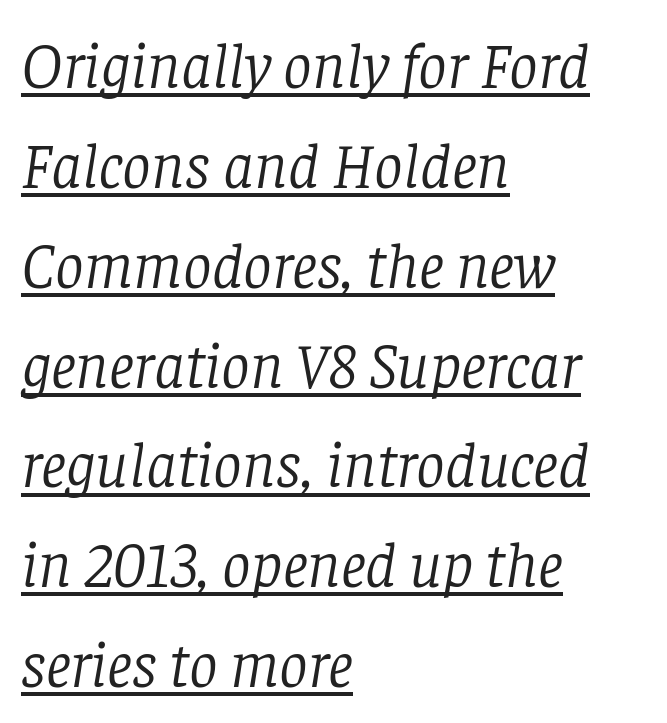
The image shows 64 px light serif type, italic (leaning right); set left-aligned, normal line spacing (1.56x), normal letter spacing, underlined; low stroke contrast and a large x-height.
